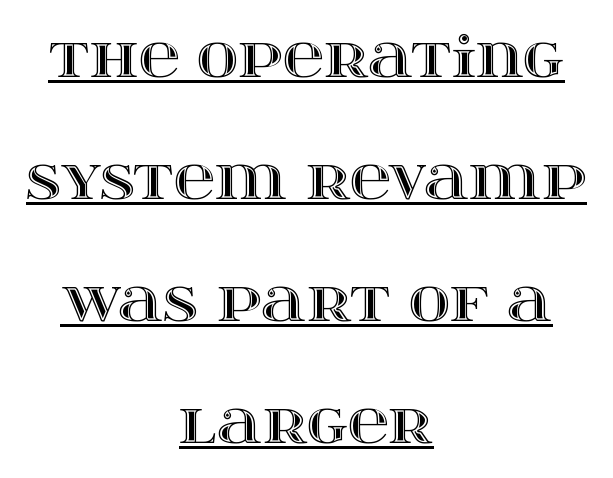
Both edges are ragged and mirror each other, which tells us the setting is centered. What stands out about the letter spacing? Nothing — it is the standard amount. Honestly, the rows look like they've been pulled way apart. The lettering stays uniformly vertical, giving the passage a roman look. The face used here is proportionally spaced, like ordinary book or web type. Every word sits above its own underline.
